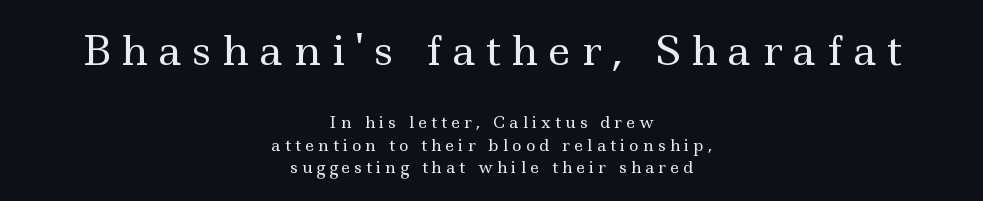
The image shows 41 px regular-weight, wide serif type, upright; set centered, normal line spacing (1.4x), unusually wide letter spacing (+0.26 em), not underlined; the first (top) block is 2.56x larger; a small x-height.
